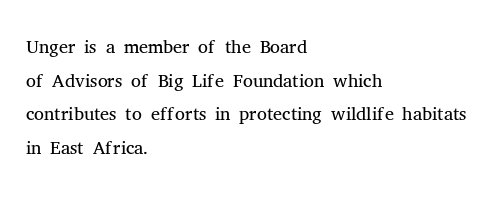
{"serif": "yes", "italic": "no", "bold": "no", "weight": "light", "width": "normal", "stroke_contrast": "medium", "x_height": "medium", "monospaced": "no", "underline": "no", "align": "left", "line_spacing_ratio": 1.2, "letter_spacing": "normal", "letter_spacing_em": 0.0, "glyph_px": 28}
